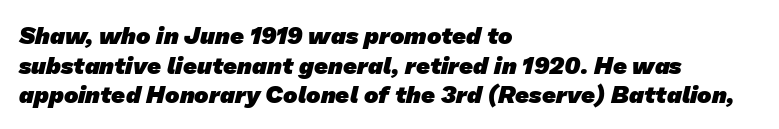
Q: Is the text bold? A: Yes.
Q: Is the text underlined? A: No.
Q: How is the paragraph aligned? A: Left-aligned.
Q: Is the spacing between letters normal or unusually wide? A: Normal.
